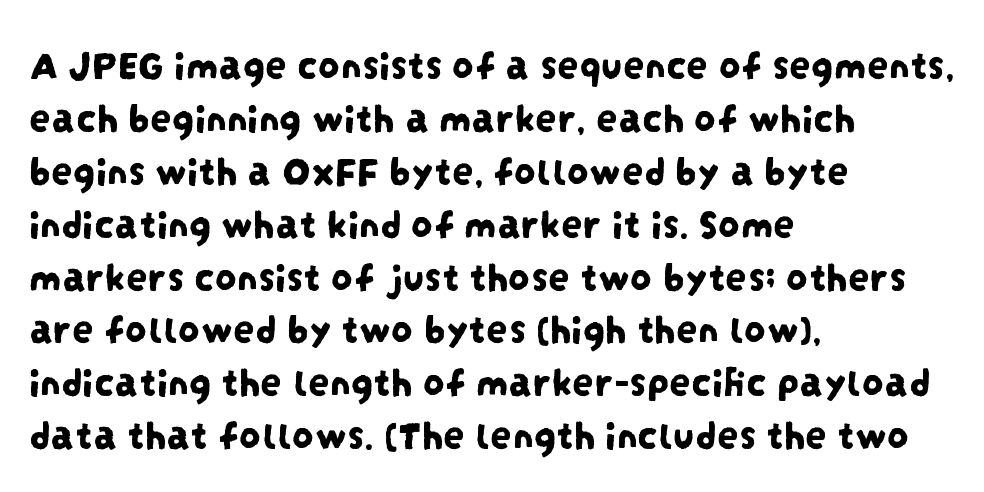
The image shows 43 px condensed sans-serif type; set left-aligned, line spacing 1.23x, normal letter spacing, not underlined; low stroke contrast and a large x-height.
